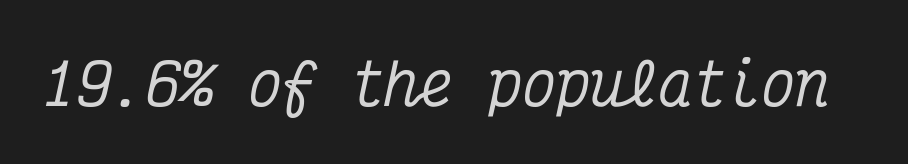
Q: Is the text italic (slanted)? A: Yes, it leans right by about 12 degrees.
Q: Is the typeface a serif or a sans-serif typeface? A: Serif.
Q: Is the text underlined? A: No.
Q: Is the spacing between letters normal or unusually wide? A: Normal.
Q: Width (condensed, normal, or wide)? A: Condensed.
Q: Stroke contrast? A: Medium.
Q: x-height? A: Medium.
Q: Monospaced? A: Yes.
